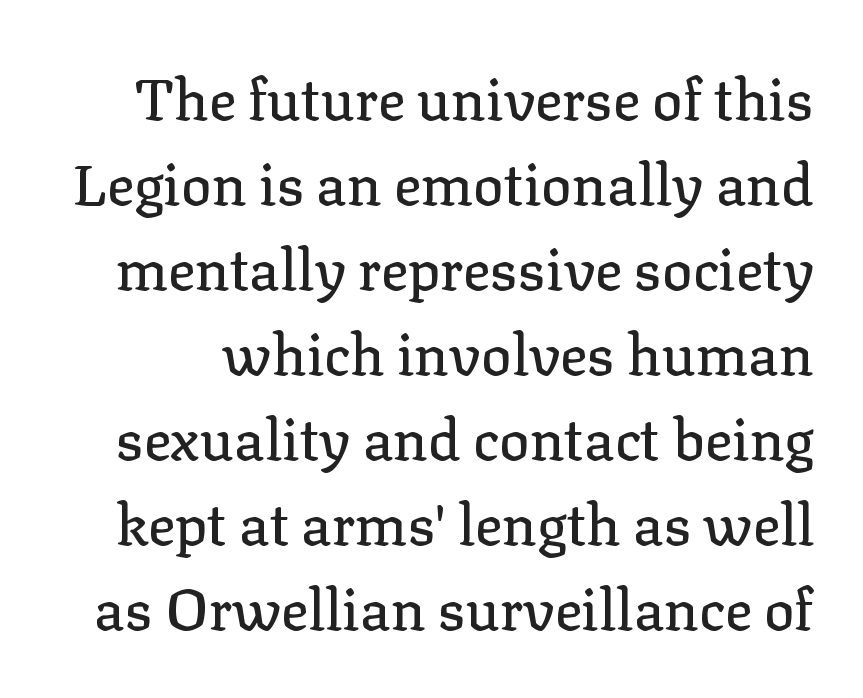
Q: Is the text italic (slanted)? A: No, it is upright.
Q: Is the typeface a serif or a sans-serif typeface? A: Serif.
Q: Is the text underlined? A: No.
Q: Is the spacing between letters normal or unusually wide? A: Normal.
Q: Is the spacing between lines tight, normal or loose? A: Normal.
Q: Width (condensed, normal, or wide)? A: Normal.
Q: Stroke contrast? A: Low.
Q: x-height? A: Medium.
Q: Monospaced? A: No.
